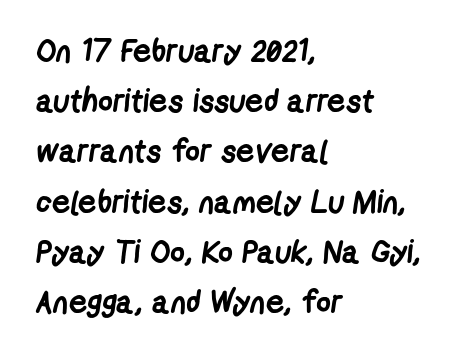
The image shows 32 px semibold, condensed sans-serif type; set left-aligned, normal line spacing (1.57x), normal letter spacing, not underlined; low stroke contrast and a medium x-height.
